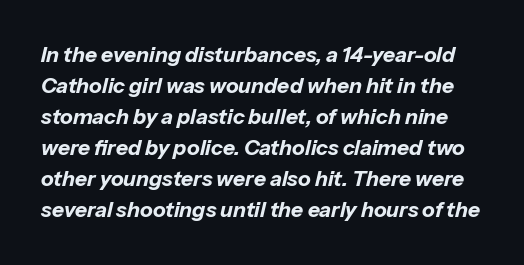
You'd pick this weight for a headline — it's a proper bold. Tracking value appears to be zero — textbook default spacing. This sample uses an oblique cut, with every glyph tilted off the vertical. The string is rendered with underlining switched off.
